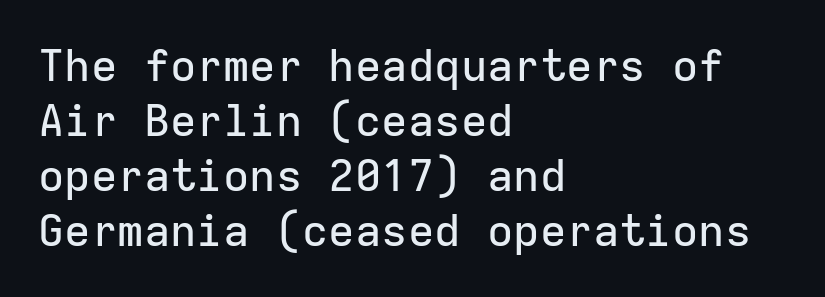
Q: Is the text italic (slanted)? A: No, it is upright.
Q: Is the typeface a serif or a sans-serif typeface? A: Sans-serif.
Q: Is the text underlined? A: No.
Q: How is the paragraph aligned? A: Left-aligned.
Q: Is the spacing between letters normal or unusually wide? A: Normal.
Q: Is the spacing between lines tight, normal or loose? A: Normal.
Q: Width (condensed, normal, or wide)? A: Normal.
Q: Stroke contrast? A: Low.
Q: x-height? A: Medium.
Q: Monospaced? A: Yes.
